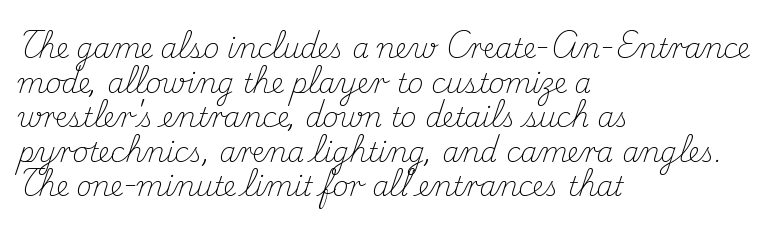
Q: Is the text bold? A: No.
Q: Is the text italic (slanted)? A: Yes.
Q: Is the text underlined? A: No.
Q: How is the paragraph aligned? A: Left-aligned.
Q: Is the spacing between letters normal or unusually wide? A: Normal.
Q: Is the spacing between lines tight, normal or loose? A: Normal.
